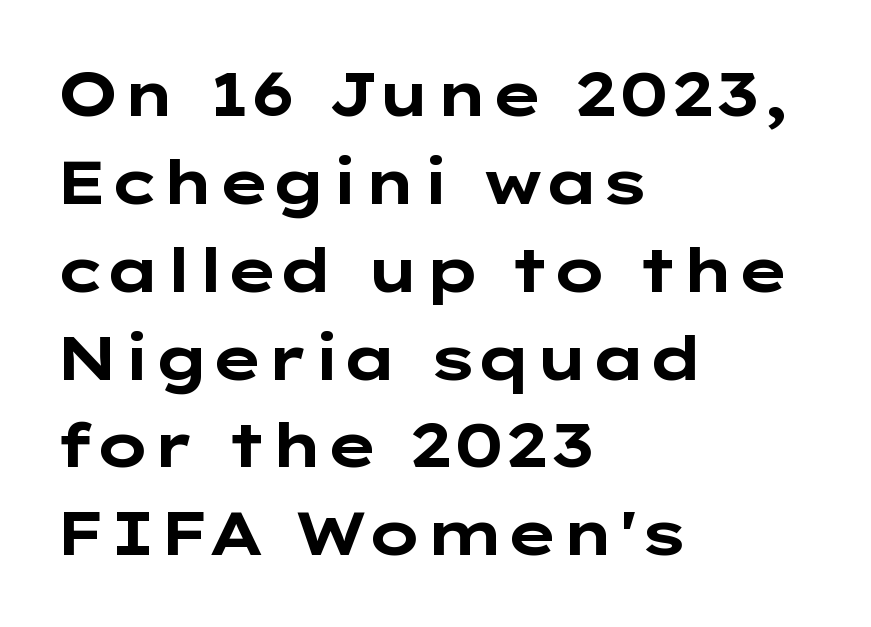
{"serif": "no", "italic": "no", "bold": "yes", "weight": "bold", "width": "wide", "stroke_contrast": "low", "x_height": "medium", "monospaced": "no", "underline": "no", "align": "left", "line_spacing": "normal", "line_spacing_ratio": 1.44, "letter_spacing": "normal", "letter_spacing_em": 0.0, "glyph_px": 61}
